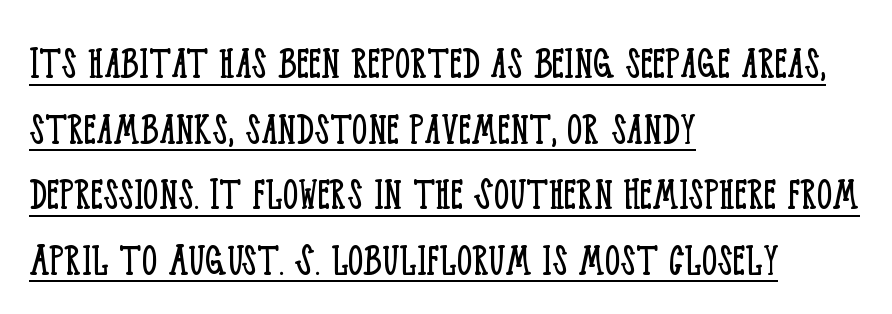
The image shows 49 px light, condensed serif type, upright; set left-aligned, normal line spacing (1.34x), normal letter spacing, underlined; low stroke contrast and a large x-height.
